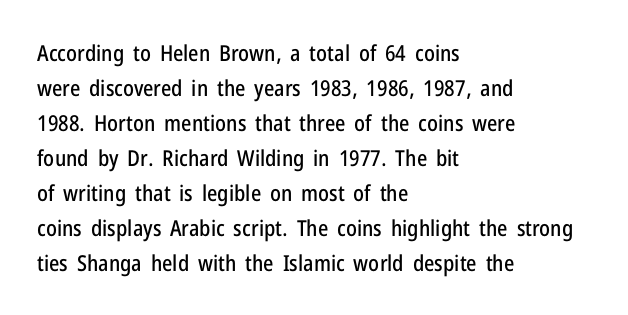
Q: Is the text italic (slanted)? A: No, it is upright.
Q: Is the text underlined? A: No.
Q: How is the paragraph aligned? A: Left-aligned.
Q: Is the spacing between letters normal or unusually wide? A: Normal.
Q: Is the spacing between lines tight, normal or loose? A: Normal.
